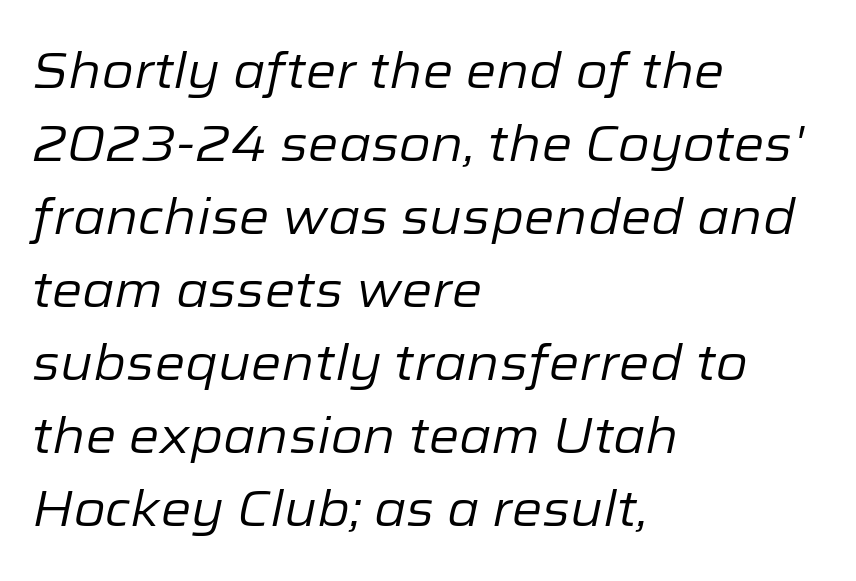
The vertical gap from one line to the next is medium. Italic: yes, the glyphs are oblique. Think of a printed novel: that variable character pitch is what you see here. Every row of glyphs begins at an identical x-position on the left.
